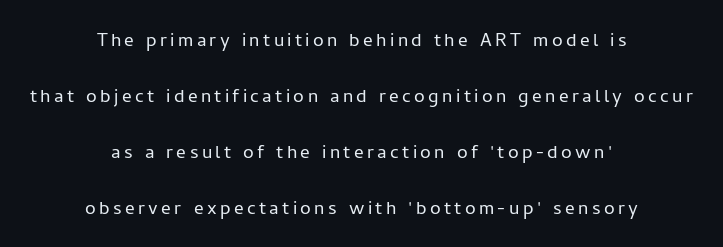
Q: Is the text bold? A: No.
Q: Is the text italic (slanted)? A: No, it is upright.
Q: Is the text underlined? A: No.
Q: How is the paragraph aligned? A: Centered.
Q: Is the spacing between lines tight, normal or loose? A: Loose.
